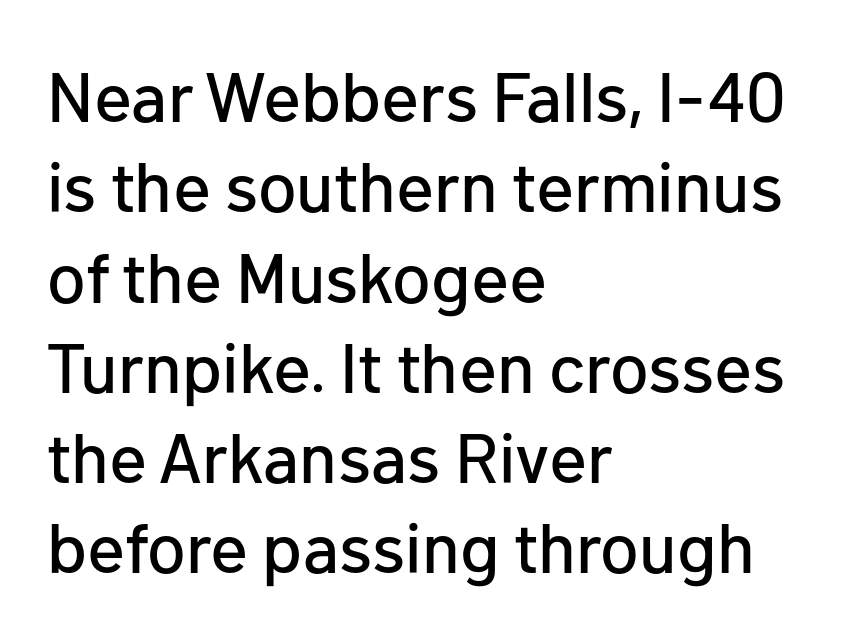
The image shows 70 px sans-serif type, upright; set left-aligned, normal line spacing (1.29x), normal letter spacing, not underlined; low stroke contrast and a medium x-height.
